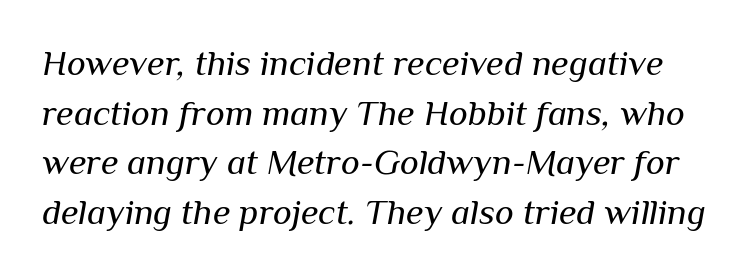
{"italic": "yes", "lean": "right", "slant_degrees": 10, "bold": "no", "weight": "regular", "width": "normal", "stroke_contrast": "medium", "x_height": "medium", "monospaced": "no", "underline": "no", "line_spacing": "normal", "line_spacing_ratio": 1.38, "letter_spacing": "normal", "letter_spacing_em": 0.0, "glyph_px": 36}
